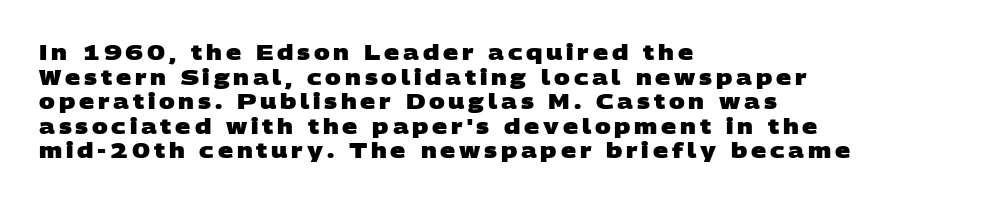
{"bold": "yes", "underline": "no", "align": "left", "line_spacing_ratio": 1.17, "glyph_px": 21}
